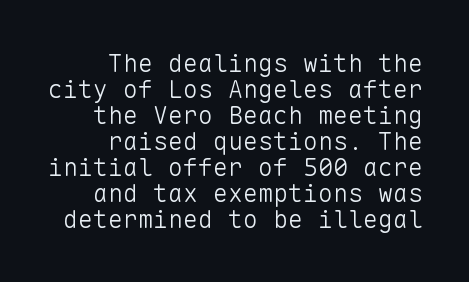
{"italic": "no", "bold": "no", "underline": "no", "align": "right", "line_spacing": "tight", "line_spacing_ratio": 1.04, "letter_spacing": "normal", "letter_spacing_em": 0.0, "glyph_px": 25}
